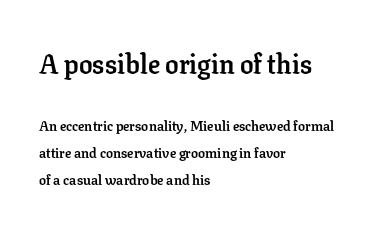
{"italic": "no", "bold": "yes", "underline": "no", "align": "left", "line_spacing": "loose", "line_spacing_ratio": 1.93, "letter_spacing": "normal", "letter_spacing_em": 0.0, "larger_block": "first", "size_ratio": 1.93, "glyph_px": 27}
